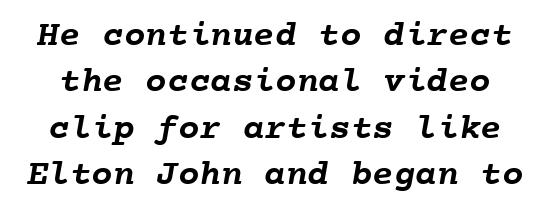
{"bold": "yes", "weight": "semibold", "width": "normal", "stroke_contrast": "low", "x_height": "medium", "monospaced": "yes", "underline": "no", "line_spacing": "normal", "line_spacing_ratio": 1.29, "letter_spacing": "normal", "letter_spacing_em": 0.0, "glyph_px": 36}
